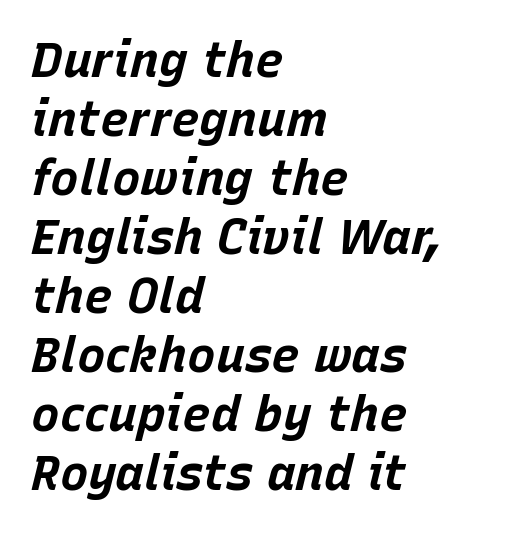
Just letters on the line, the space beneath them empty. These lines stack with their left ends in a neat column. Varying glyph widths throughout — classic text-font behaviour. Heavy-handed strokes throughout: this text is bold.
